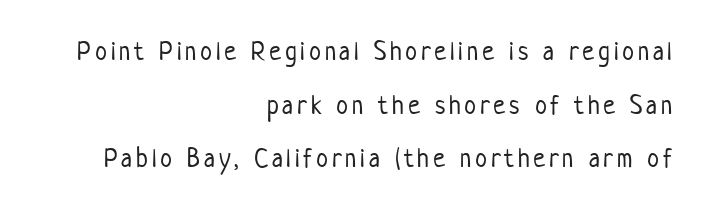
The image shows 27 px text type, upright; set right-aligned, loose line spacing (1.99x), not underlined.
